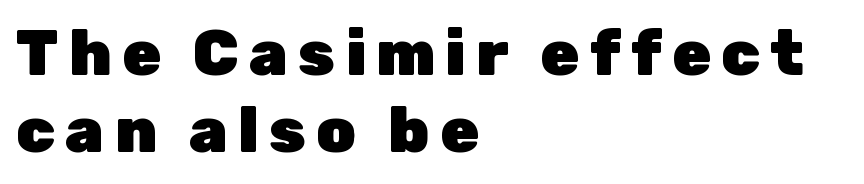
Descender tails drop into unmarked territory. Visually the block forms a straight wall on the left and a jagged coastline on the right. Stroke thickness is high; the sample reads as a true bold. The designer went with a sans here, leaving each stem footless. Upright lettering throughout. The rendering uses natural spacing where letterforms have individual widths.
